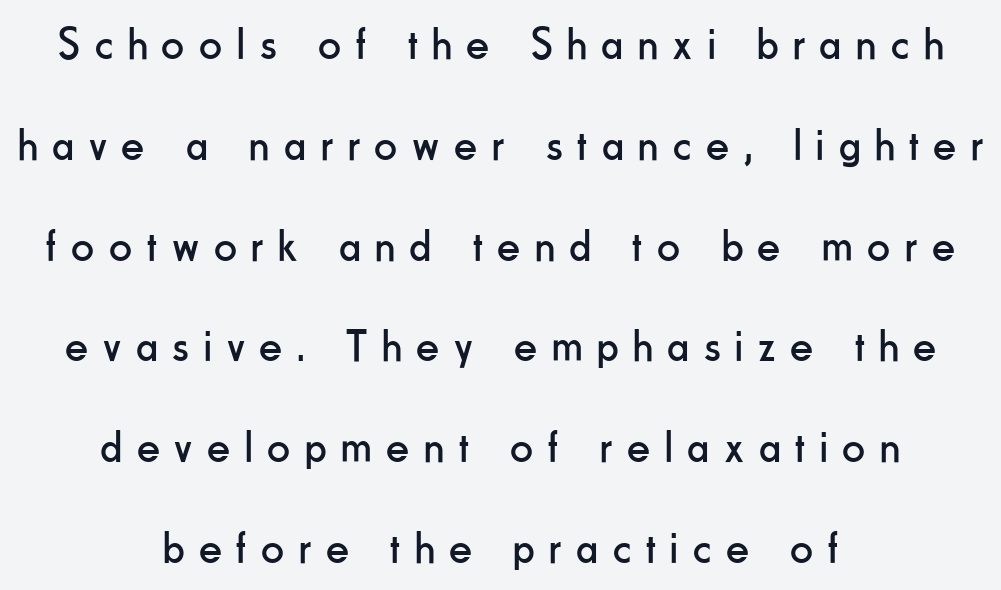
Stems and bowls with no extra thickness — not bold. Alignment: centered. Serif or sans? Sans — the stroke terminals are bare. Only glyphs here, with clear space below each row. Style check: upright. There is plenty of visible air inserted between adjacent glyphs.
